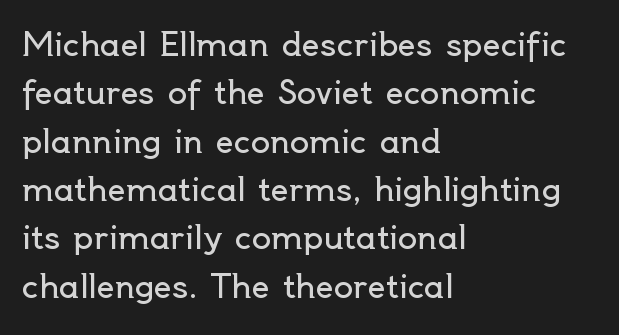
{"serif": "no", "italic": "no", "bold": "no", "weight": "regular", "width": "normal", "x_height": "small", "monospaced": "no", "underline": "no", "align": "left", "line_spacing": "normal", "line_spacing_ratio": 1.51, "letter_spacing": "normal", "letter_spacing_em": 0.0, "glyph_px": 32}
